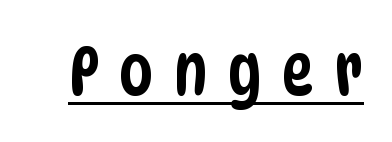
Q: Is the typeface a serif or a sans-serif typeface? A: Sans-serif.
Q: Is the text underlined? A: Yes.
Q: Is the spacing between letters normal or unusually wide? A: Unusually wide.
Q: Width (condensed, normal, or wide)? A: Condensed.
Q: Stroke contrast? A: Low.
Q: x-height? A: Large.
Q: Monospaced? A: No.
